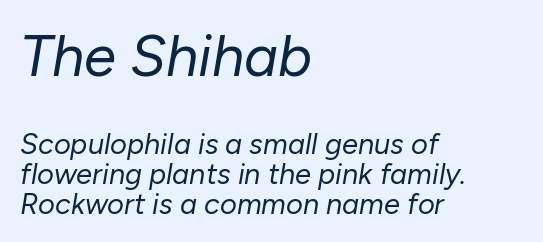
{"italic": "yes", "lean": "right", "slant_degrees": 10, "bold": "no", "weight": "regular", "width": "normal", "stroke_contrast": "low", "x_height": "medium", "monospaced": "no", "underline": "no", "align": "left", "line_spacing": "tight", "line_spacing_ratio": 1.03, "letter_spacing": "normal", "letter_spacing_em": 0.0, "larger_block": "first", "size_ratio": 2.0, "glyph_px": 58}
